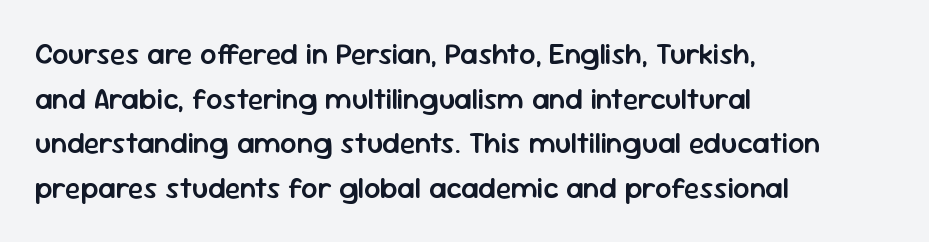
{"serif": "no", "italic": "no", "bold": "semi", "weight": "semibold", "width": "normal", "stroke_contrast": "low", "x_height": "medium", "monospaced": "no", "underline": "no", "align": "left", "line_spacing": "normal", "line_spacing_ratio": 1.54, "letter_spacing": "normal", "letter_spacing_em": 0.0, "glyph_px": 29}
